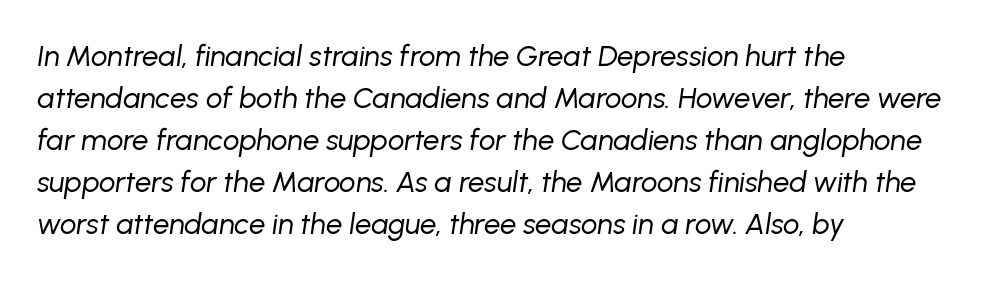
The lines are quadded left. The horizontal fit of the characters is conventional and even. Stems and bowls with no extra thickness — not bold. Whoever set this chose a conventional vertical rhythm. The space directly below the letters is spotless.
